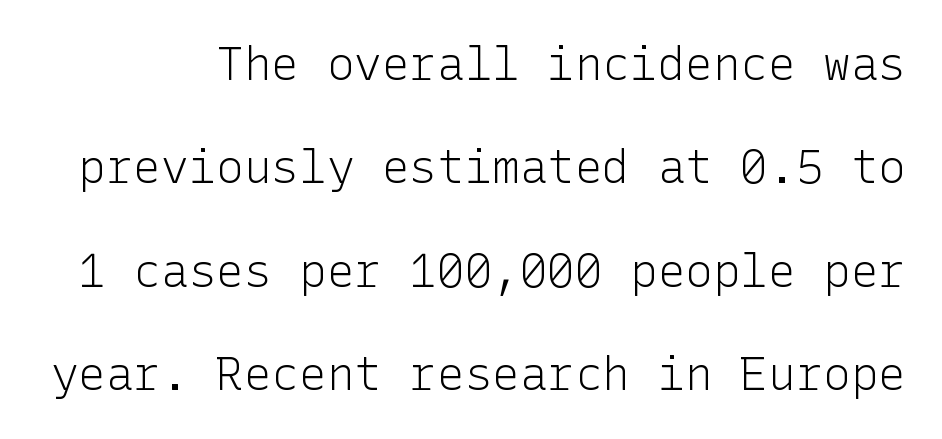
Q: Is the text bold? A: No.
Q: Is the text italic (slanted)? A: No, it is upright.
Q: Is the typeface a serif or a sans-serif typeface? A: Sans-serif.
Q: Is the text underlined? A: No.
Q: Is the spacing between letters normal or unusually wide? A: Normal.
Q: Is the spacing between lines tight, normal or loose? A: Loose.
Q: Width (condensed, normal, or wide)? A: Normal.
Q: Stroke contrast? A: Low.
Q: x-height? A: Medium.
